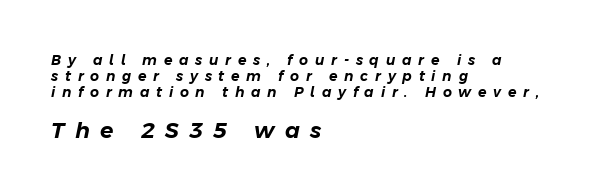
Two sizes are in play, and the larger belongs to the second block. These lines huddle together more closely than default settings would place them. If you drew a ruler down the left edge, every line would touch it. Each row of text sits above clean, open space.
